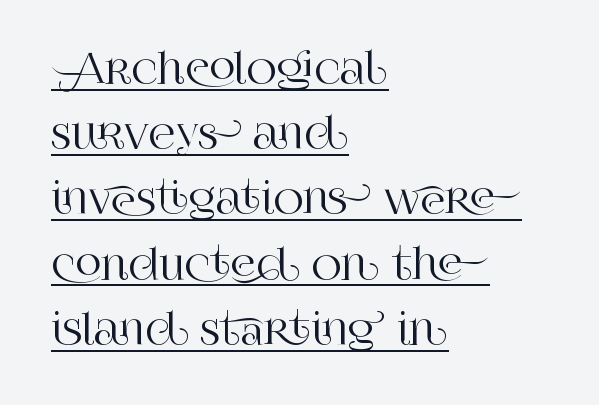
Q: Is the text italic (slanted)? A: No, it is upright.
Q: Is the typeface a serif or a sans-serif typeface? A: Serif.
Q: Is the text underlined? A: Yes.
Q: How is the paragraph aligned? A: Left-aligned.
Q: Is the spacing between letters normal or unusually wide? A: Normal.
Q: Is the spacing between lines tight, normal or loose? A: Normal.
Q: Width (condensed, normal, or wide)? A: Normal.
Q: Stroke contrast? A: High.
Q: x-height? A: Large.
Q: Monospaced? A: No.
